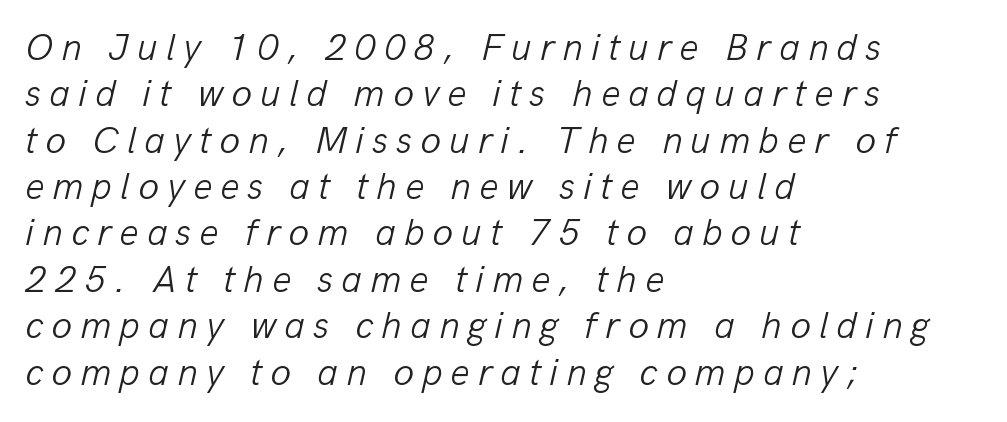
Q: Is the text bold? A: No.
Q: Is the text italic (slanted)? A: Yes, it leans right by about 13 degrees.
Q: Is the text underlined? A: No.
Q: How is the paragraph aligned? A: Left-aligned.
Q: Is the spacing between letters normal or unusually wide? A: Unusually wide.
Q: Width (condensed, normal, or wide)? A: Normal.
Q: Stroke contrast? A: Low.
Q: x-height? A: Medium.
Q: Monospaced? A: No.
